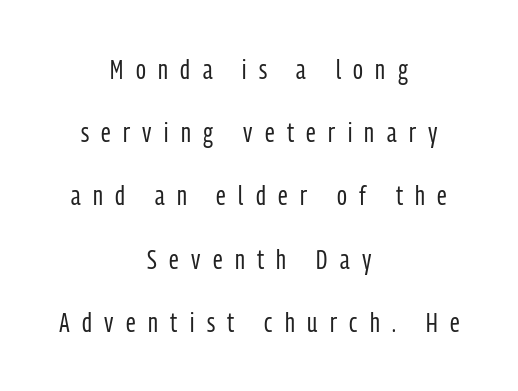
Q: Is the text bold? A: No.
Q: Is the text italic (slanted)? A: No, it is upright.
Q: Is the text underlined? A: No.
Q: How is the paragraph aligned? A: Centered.
Q: Is the spacing between letters normal or unusually wide? A: Unusually wide.
Q: Is the spacing between lines tight, normal or loose? A: Loose.
